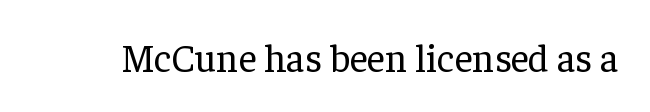
Q: Is the text bold? A: No.
Q: Is the text italic (slanted)? A: No, it is upright.
Q: Is the typeface a serif or a sans-serif typeface? A: Serif.
Q: Is the text underlined? A: No.
Q: Is the spacing between letters normal or unusually wide? A: Normal.
Q: Width (condensed, normal, or wide)? A: Normal.
Q: Stroke contrast? A: Low.
Q: x-height? A: Medium.
Q: Monospaced? A: No.
